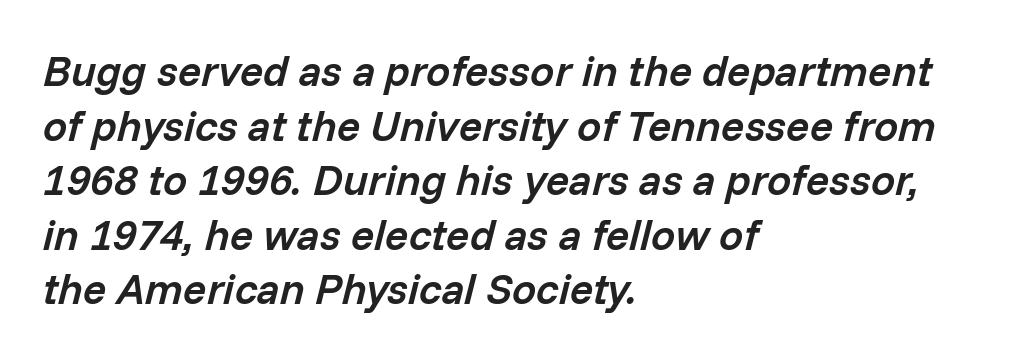
Q: Is the text bold? A: Semi-bold.
Q: Is the text italic (slanted)? A: Yes, it leans right by about 14 degrees.
Q: Is the text underlined? A: No.
Q: How is the paragraph aligned? A: Left-aligned.
Q: Is the spacing between letters normal or unusually wide? A: Normal.
Q: Is the spacing between lines tight, normal or loose? A: Normal.
Q: Width (condensed, normal, or wide)? A: Normal.
Q: Stroke contrast? A: Low.
Q: x-height? A: Medium.
Q: Monospaced? A: No.
